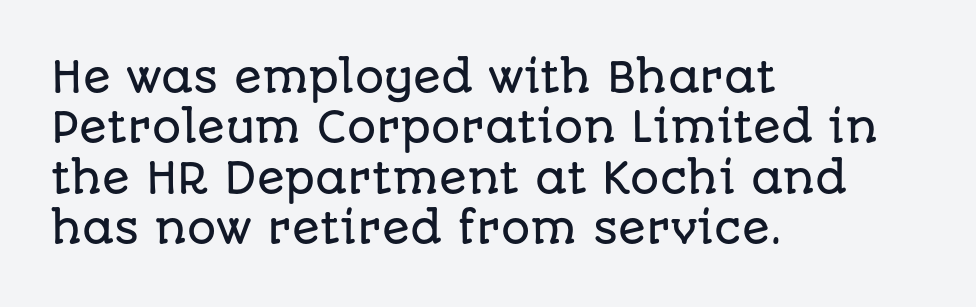
{"serif": "no", "italic": "no", "width": "normal", "stroke_contrast": "low", "x_height": "large", "monospaced": "no", "underline": "no", "align": "left", "line_spacing_ratio": 1.23, "letter_spacing": "normal", "letter_spacing_em": 0.0, "glyph_px": 41}
